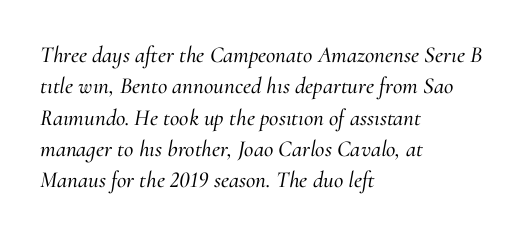
The gap between lines stays unmarked. This sample keeps an unexceptional amount of space between lines. Short and long lines alike share a common starting point at left. In terms of posture, this sample is oblique.
